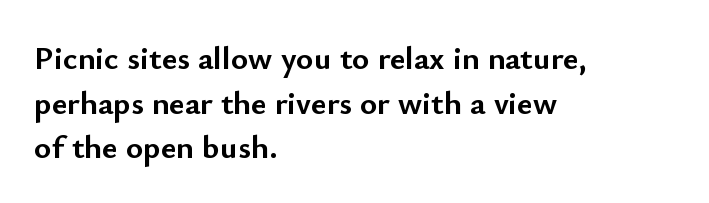
Leading matches the norm, producing a regular column. The rendering uses a bold face; every stroke is thick and dark. Is the block centered? No — it sits flush against the left margin. Look at the tracking — it's just the regular setting, nothing added.
